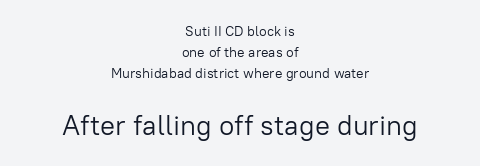
Q: Is the text bold? A: No.
Q: Is the text italic (slanted)? A: No, it is upright.
Q: Is the typeface a serif or a sans-serif typeface? A: Sans-serif.
Q: Is the text underlined? A: No.
Q: How is the paragraph aligned? A: Centered.
Q: Is the spacing between letters normal or unusually wide? A: Normal.
Q: Is the spacing between lines tight, normal or loose? A: Normal.
Q: Which block of text is set in a larger size, the first (top) or the second (bottom)? A: The second (bottom) one.
Q: Width (condensed, normal, or wide)? A: Normal.
Q: Stroke contrast? A: Low.
Q: x-height? A: Medium.
Q: Monospaced? A: No.
